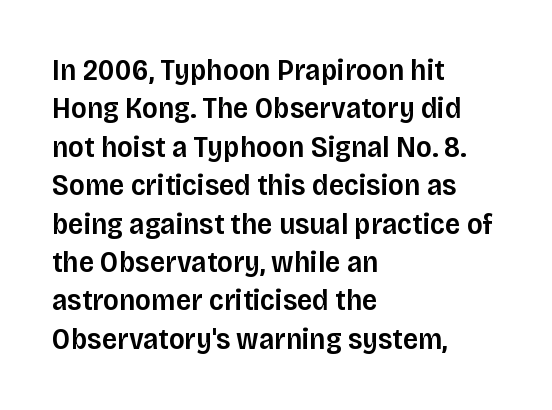
Notice how the stems are strictly vertical — no italics here. The sample has been set in demibold, a notch under bold. Are there feet on the stems? There aren't — it's a sans. How would I describe the line gaps? Plain and ordinary.
